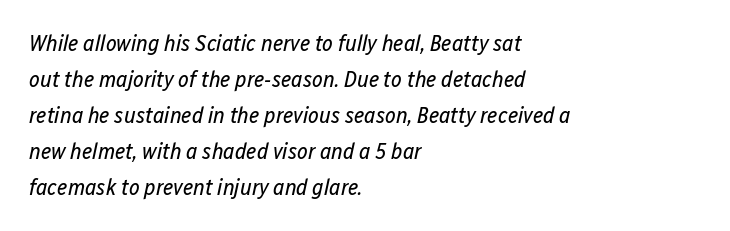
This rendering features lettering with no underline. The strokes carry an ordinary text weight at most. Does the lettering tilt? It does — this is italic. If you measured baseline to baseline, you'd find a middling distance. Reading down the block, your eye returns to a fixed left position each line.
